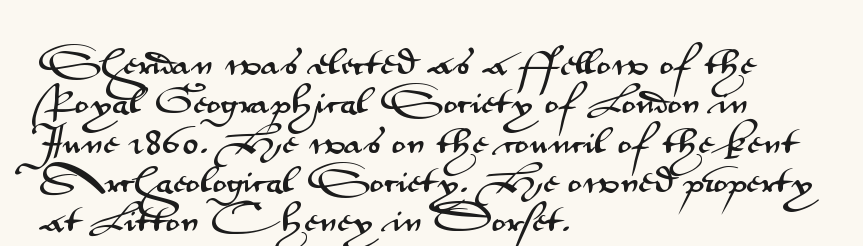
Glyph-to-glyph distance matches everyday printed text. The rendering anchors every line to the left-hand side. The type family on display is of the sans-serif kind. The string is rendered with underlining switched off. How would I describe the line gaps? Plain and ordinary.
